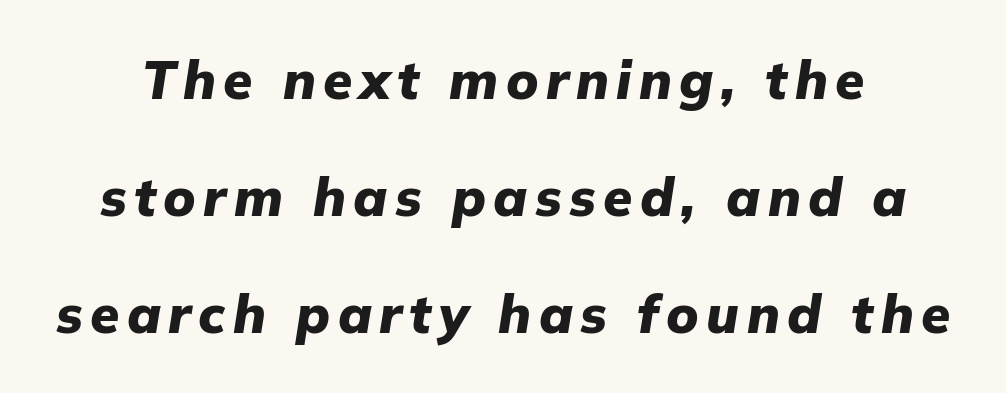
{"italic": "yes", "lean": "right", "slant_degrees": 9, "bold": "yes", "weight": "heavy", "width": "normal", "stroke_contrast": "low", "x_height": "medium", "monospaced": "no", "underline": "no", "line_spacing": "loose", "line_spacing_ratio": 2.21, "glyph_px": 53}
